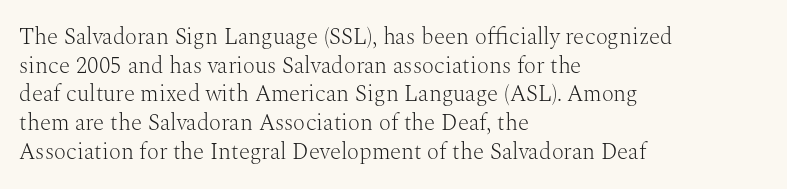
The lines sit at an ordinary, default distance from one another. The text block is weighted toward the left margin, trailing off unevenly rightward. Tracking value appears to be zero — textbook default spacing. Has an underline been added? It has not. Stroke mass is kept to a normal reading level or below.
